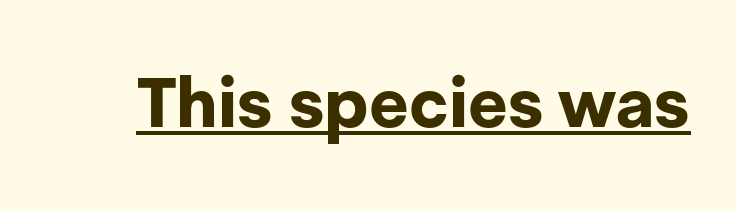
Q: Is the text bold? A: Yes.
Q: Is the text italic (slanted)? A: No, it is upright.
Q: Is the typeface a serif or a sans-serif typeface? A: Sans-serif.
Q: Is the text underlined? A: Yes.
Q: Is the spacing between letters normal or unusually wide? A: Normal.
Q: Width (condensed, normal, or wide)? A: Normal.
Q: Stroke contrast? A: Low.
Q: x-height? A: Medium.
Q: Monospaced? A: No.
